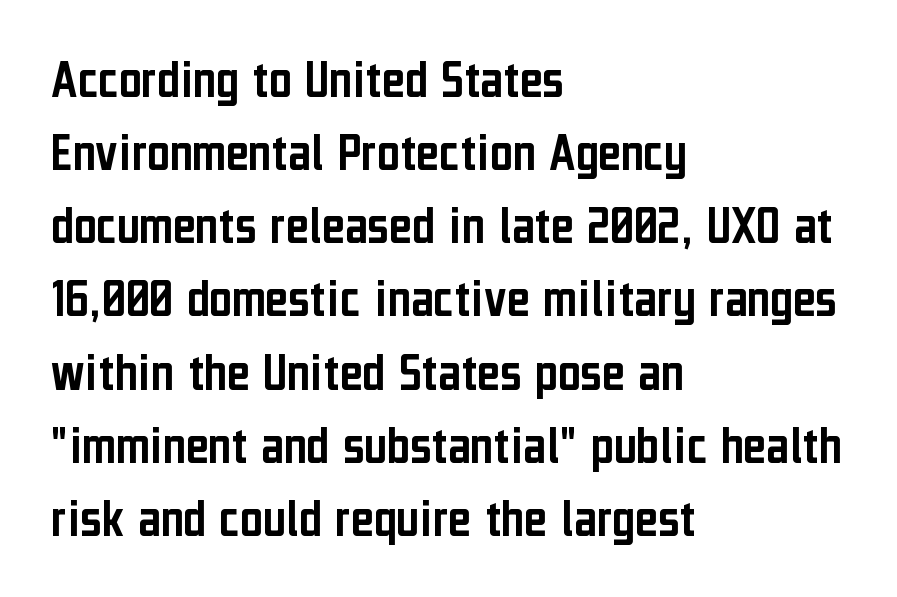
Q: Is the text italic (slanted)? A: No, it is upright.
Q: Is the typeface a serif or a sans-serif typeface? A: Sans-serif.
Q: Is the text underlined? A: No.
Q: How is the paragraph aligned? A: Left-aligned.
Q: Is the spacing between letters normal or unusually wide? A: Normal.
Q: Is the spacing between lines tight, normal or loose? A: Normal.
Q: Width (condensed, normal, or wide)? A: Condensed.
Q: Stroke contrast? A: Low.
Q: x-height? A: Medium.
Q: Monospaced? A: No.
